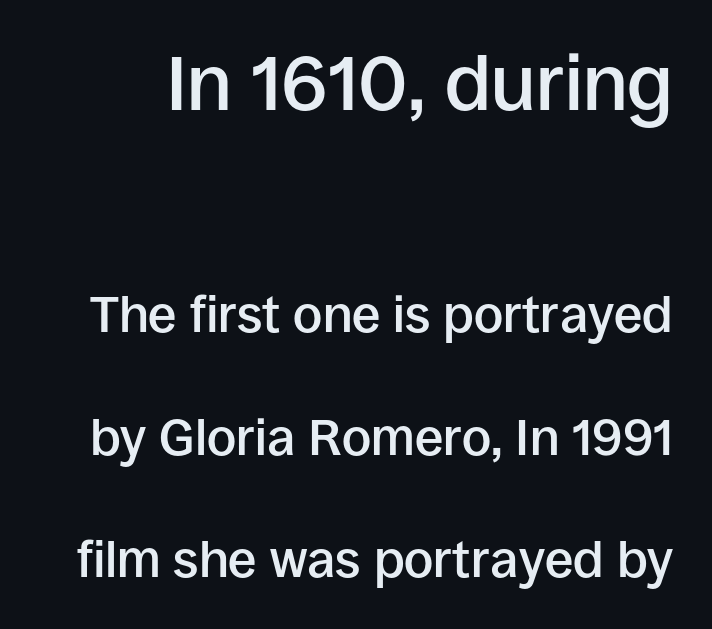
Students, this is semibold: more ink than regular, less than bold. You could fit nearly another row in the gap between these rows. In this sample the first text group is rendered at the bigger scale. Looks like regular typesetting: each glyph gets only the width it needs.
